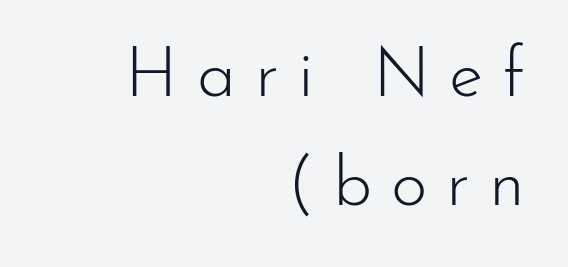
{"serif": "no", "italic": "no", "bold": "no", "weight": "light", "width": "normal", "stroke_contrast": "low", "x_height": "small", "monospaced": "no", "underline": "no", "align": "right", "line_spacing": "normal", "line_spacing_ratio": 1.56, "letter_spacing": "wide", "letter_spacing_em": 0.27, "glyph_px": 70}
